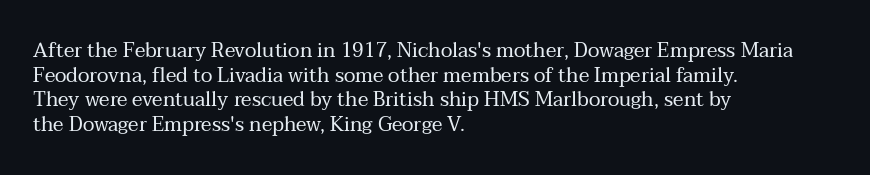
Casual observation: everything's shoved over to the left. This is not heavy type; no bold has been used. Italic? Not at all — the glyphs are vertical. The space beneath each line is pristine and unruled. No extra tracking has been applied to these lines.
